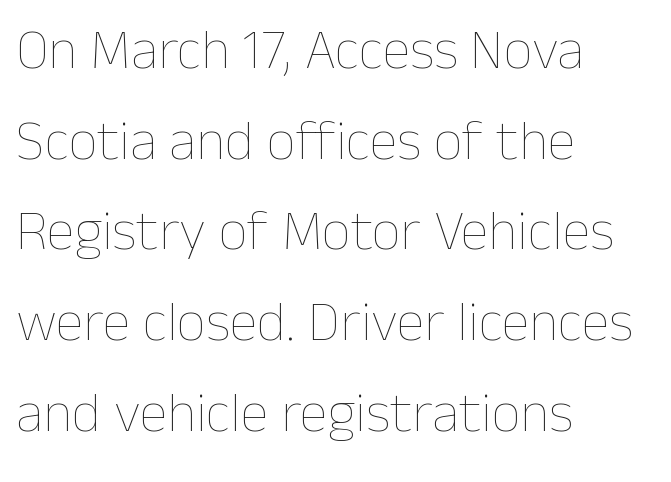
The image shows 57 px thin type, upright; set left-aligned, normal line spacing (1.59x), normal letter spacing, not underlined; low stroke contrast and a medium x-height.
